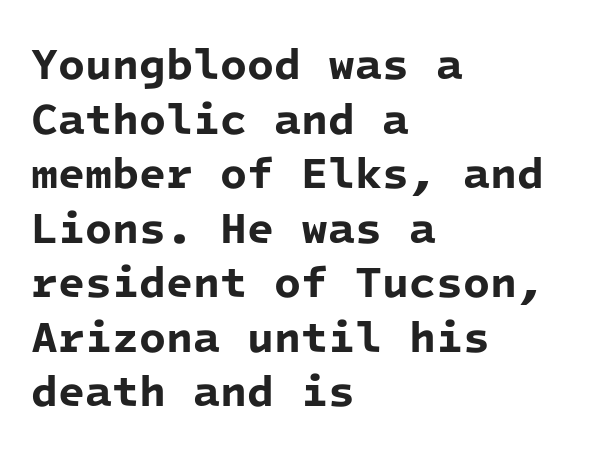
{"serif": "no", "bold": "yes", "weight": "bold", "width": "normal", "stroke_contrast": "low", "x_height": "medium", "monospaced": "yes", "underline": "no", "align": "left", "line_spacing_ratio": 1.24, "letter_spacing": "normal", "letter_spacing_em": 0.0, "glyph_px": 44}
